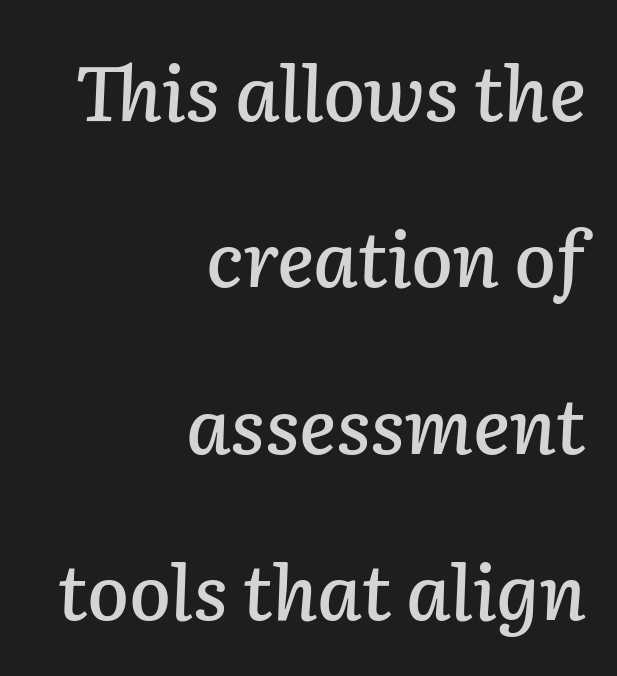
Q: Is the text italic (slanted)? A: Yes, it leans right by about 2 degrees.
Q: Is the text underlined? A: No.
Q: How is the paragraph aligned? A: Right-aligned.
Q: Is the spacing between letters normal or unusually wide? A: Normal.
Q: Is the spacing between lines tight, normal or loose? A: Loose.
Q: Width (condensed, normal, or wide)? A: Normal.
Q: Stroke contrast? A: Low.
Q: x-height? A: Medium.
Q: Monospaced? A: No.
